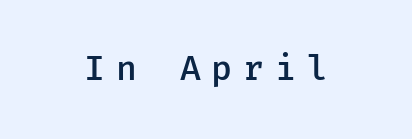
The image shows 34 px semibold sans-serif type, upright, monospaced; set unusually wide letter spacing (+0.32 em), not underlined; low stroke contrast and a medium x-height.
